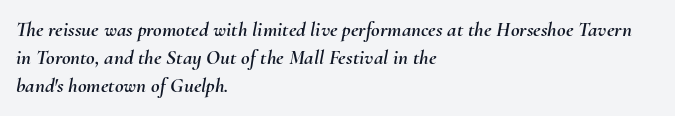
The space between consecutive lines is moderate. The baseline area is clear. This sample uses an oblique cut, with every glyph tilted off the vertical. Notice how the passage keeps a crisp vertical edge on the left only. Honestly, the letter spacing is just normal — you wouldn't notice it.
